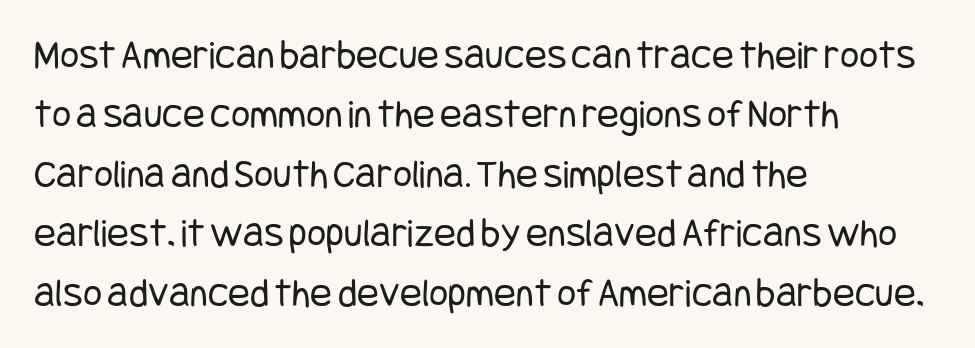
{"serif": "no", "italic": "no", "bold": "no", "weight": "regular", "width": "condensed", "stroke_contrast": "low", "x_height": "large", "underline": "no", "align": "left", "line_spacing": "normal", "line_spacing_ratio": 1.45, "letter_spacing": "normal", "letter_spacing_em": 0.0, "glyph_px": 41}
